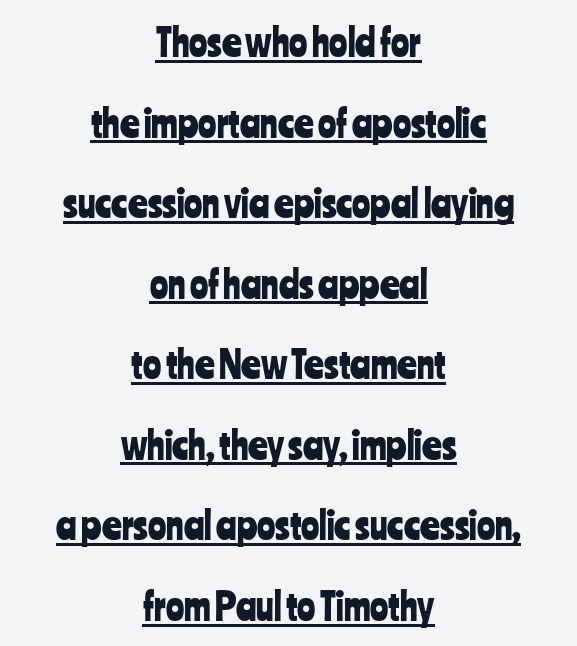
The image shows 38 px condensed sans-serif type, upright; set centered, loose line spacing (2.12x), normal letter spacing, underlined; low stroke contrast and a medium x-height.
